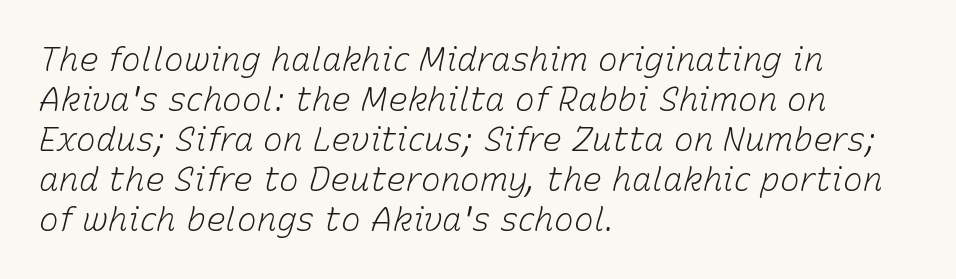
The image shows 33 px light type, italic (leaning right); set left-aligned, line spacing 1.21x, normal letter spacing, not underlined; low stroke contrast and a medium x-height.
